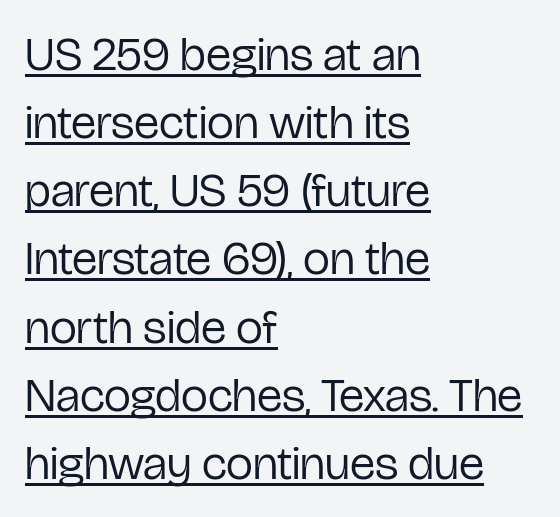
Q: Is the text bold? A: No.
Q: Is the text italic (slanted)? A: No, it is upright.
Q: Is the typeface a serif or a sans-serif typeface? A: Sans-serif.
Q: Is the text underlined? A: Yes.
Q: How is the paragraph aligned? A: Left-aligned.
Q: Is the spacing between letters normal or unusually wide? A: Normal.
Q: Is the spacing between lines tight, normal or loose? A: Normal.
Q: Width (condensed, normal, or wide)? A: Condensed.
Q: Stroke contrast? A: Low.
Q: x-height? A: Medium.
Q: Monospaced? A: No.
